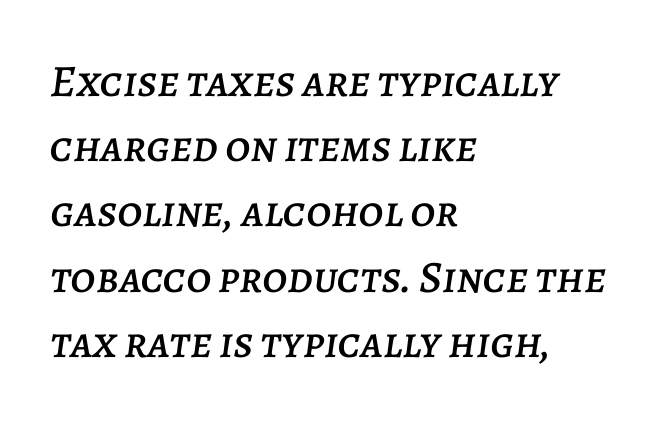
{"italic": "yes", "lean": "right", "slant_degrees": 7, "width": "normal", "stroke_contrast": "low", "x_height": "large", "monospaced": "no", "underline": "no", "align": "left", "line_spacing": "normal", "line_spacing_ratio": 1.45, "letter_spacing": "normal", "letter_spacing_em": 0.0, "glyph_px": 45}
